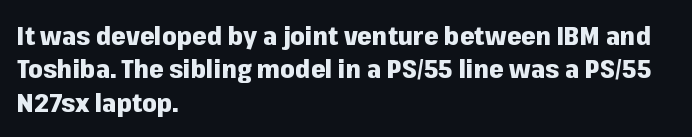
{"italic": "no", "bold": "yes", "underline": "no", "align": "left", "line_spacing": "normal", "line_spacing_ratio": 1.28, "letter_spacing": "normal", "letter_spacing_em": 0.0, "glyph_px": 26}
